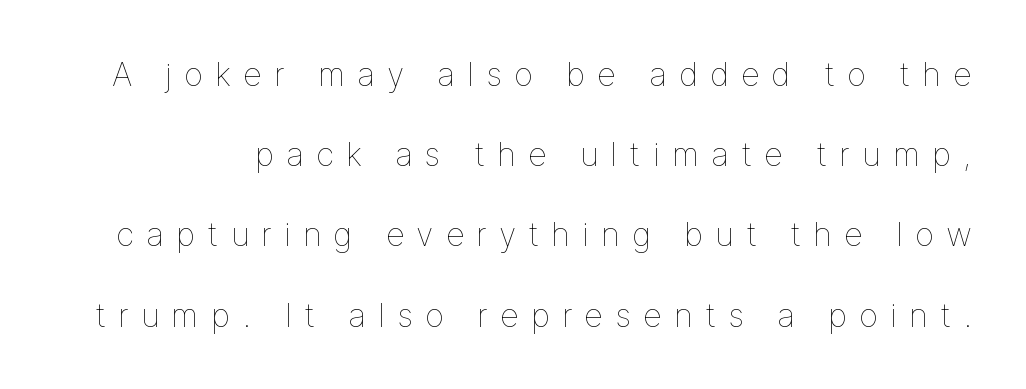
Stroke mass is kept to a normal reading level or below. These lines stand farther apart than default settings would place them. Proportional: the letters do not fall into vertical columns. Is there any slant? The stems are plumb. Bare-footed words on every line.
